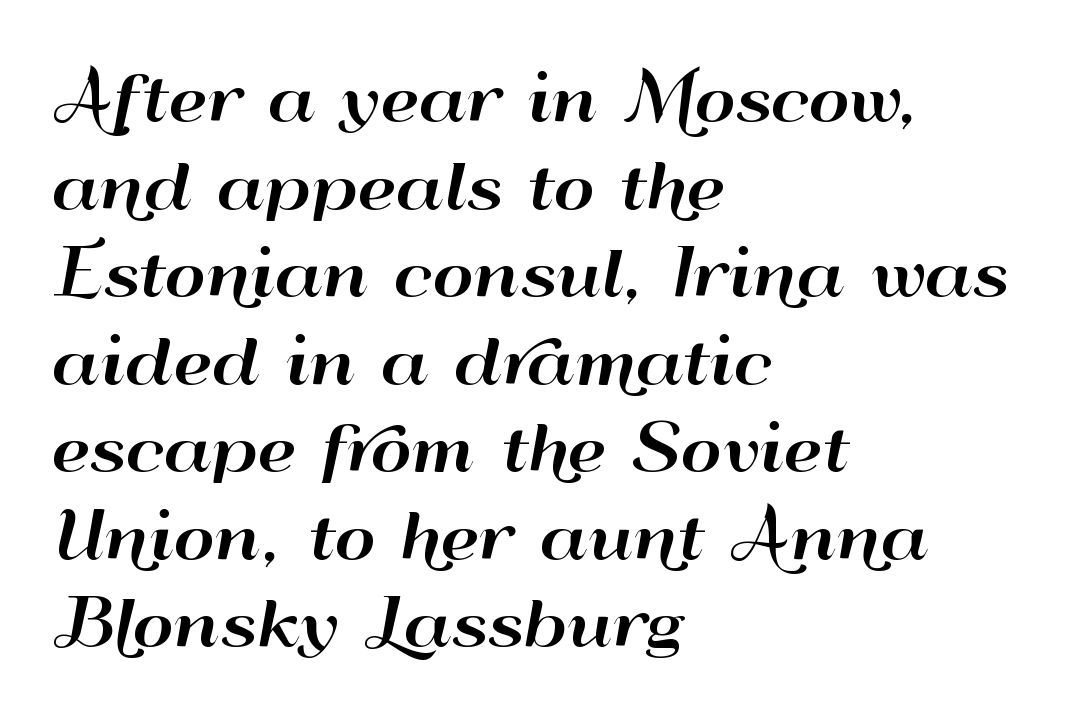
Q: Is the text italic (slanted)? A: Yes.
Q: Is the typeface a serif or a sans-serif typeface? A: Sans-serif.
Q: Is the text underlined? A: No.
Q: How is the paragraph aligned? A: Left-aligned.
Q: Is the spacing between letters normal or unusually wide? A: Normal.
Q: Is the spacing between lines tight, normal or loose? A: Normal.
Q: Width (condensed, normal, or wide)? A: Wide.
Q: Stroke contrast? A: High.
Q: x-height? A: Small.
Q: Monospaced? A: No.
